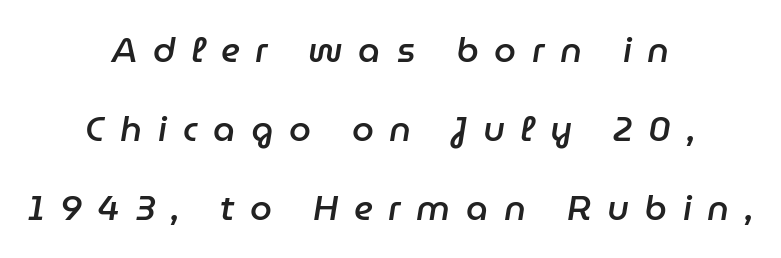
The image shows 35 px semibold type, italic (leaning right); set centered, loose line spacing (2.26x), unusually wide letter spacing (+0.45 em), not underlined; low stroke contrast and a medium x-height.
